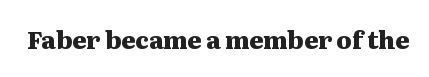
Q: Is the text bold? A: Yes.
Q: Is the text italic (slanted)? A: No, it is upright.
Q: Is the text underlined? A: No.
Q: Is the spacing between letters normal or unusually wide? A: Normal.
